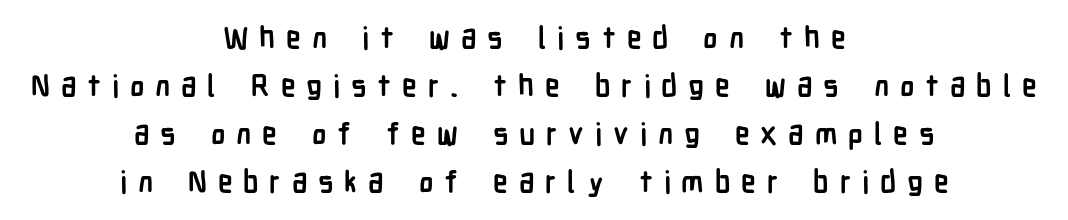
{"serif": "no", "italic": "no", "bold": "yes", "weight": "semibold", "width": "condensed", "stroke_contrast": "low", "x_height": "medium", "monospaced": "no", "underline": "no", "align": "center", "line_spacing": "normal", "line_spacing_ratio": 1.6, "letter_spacing": "wide", "letter_spacing_em": 0.36, "glyph_px": 30}
